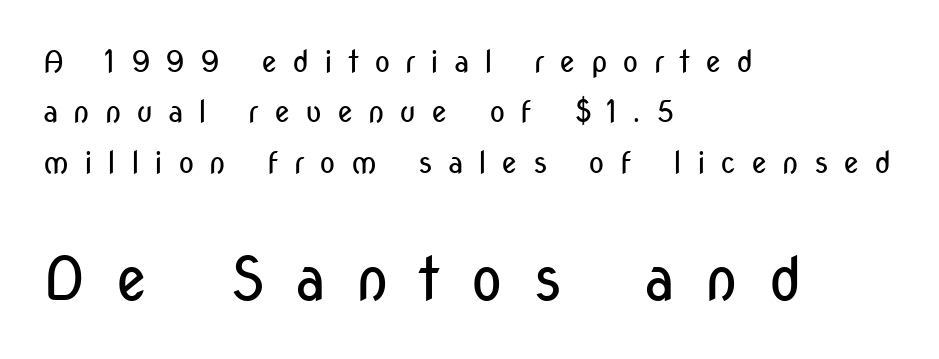
Is this a sans? Yes — the strokes have no serifs. Size contrast runs from small at the top to large at the bottom. The passage shown is typed in a proportional face where columns would drift. The lines are quadded left. Posture: vertical. Each new line begins a customary step beneath the previous one.
